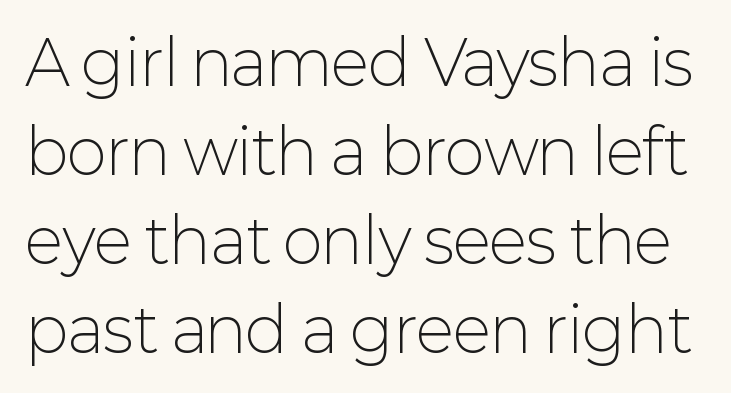
{"serif": "no", "italic": "no", "bold": "no", "weight": "light", "width": "normal", "stroke_contrast": "low", "x_height": "medium", "monospaced": "no", "underline": "no", "line_spacing": "normal", "line_spacing_ratio": 1.46, "letter_spacing": "normal", "letter_spacing_em": 0.0, "glyph_px": 61}
